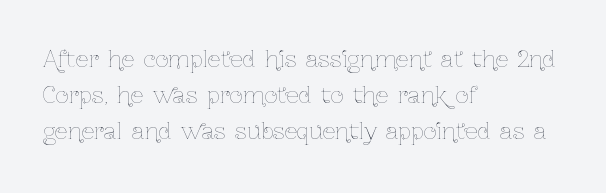
Q: Is the text bold? A: No.
Q: Is the text italic (slanted)? A: No, it is upright.
Q: Is the text underlined? A: No.
Q: How is the paragraph aligned? A: Left-aligned.
Q: Is the spacing between letters normal or unusually wide? A: Normal.
Q: Is the spacing between lines tight, normal or loose? A: Normal.
